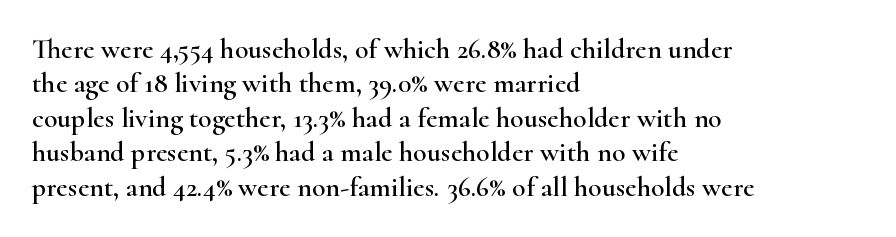
Q: Is the text italic (slanted)? A: No, it is upright.
Q: Is the typeface a serif or a sans-serif typeface? A: Serif.
Q: Is the text underlined? A: No.
Q: How is the paragraph aligned? A: Left-aligned.
Q: Is the spacing between letters normal or unusually wide? A: Normal.
Q: Width (condensed, normal, or wide)? A: Wide.
Q: Stroke contrast? A: High.
Q: x-height? A: Small.
Q: Monospaced? A: No.
